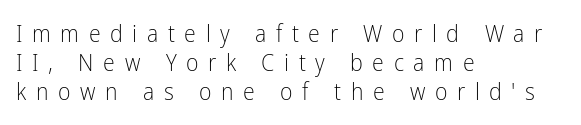
Q: Is the text bold? A: No.
Q: Is the text italic (slanted)? A: No, it is upright.
Q: Is the text underlined? A: No.
Q: How is the paragraph aligned? A: Left-aligned.
Q: Is the spacing between letters normal or unusually wide? A: Unusually wide.
